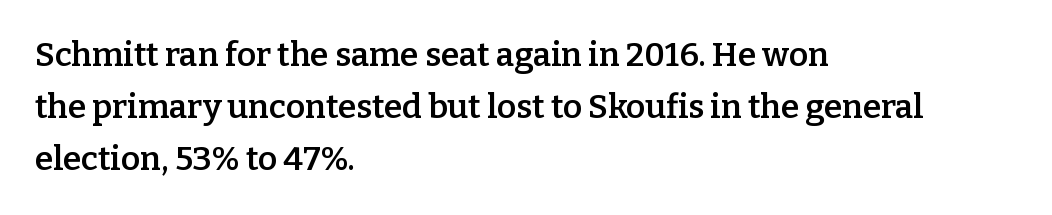
The image shows 33 px semibold serif type, upright; set left-aligned, normal line spacing (1.58x), normal letter spacing, not underlined; low stroke contrast and a medium x-height.
